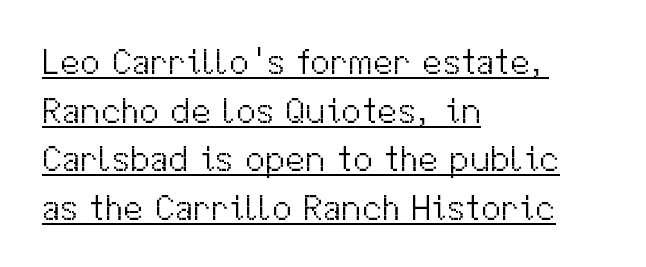
The image shows 36 px light sans-serif type, upright; set left-aligned, normal line spacing (1.35x), normal letter spacing, underlined; medium stroke contrast and a medium x-height.
